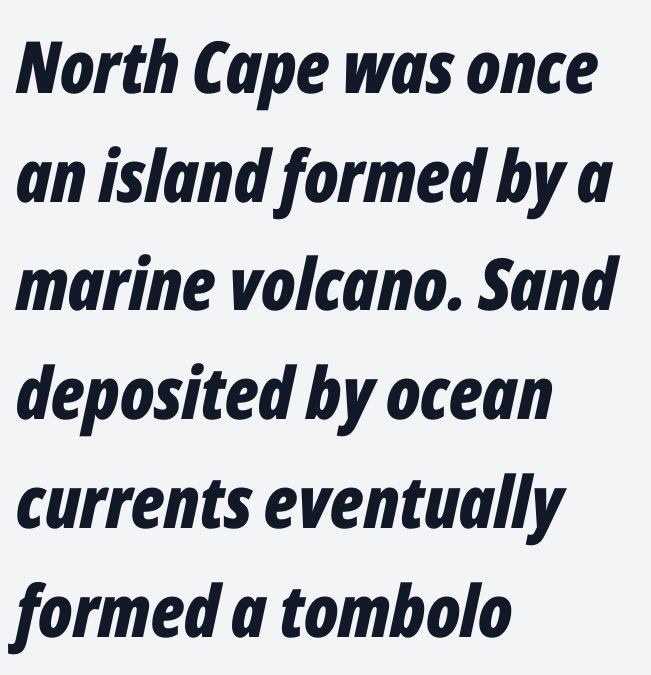
Note the varied advance widths — an 'i' is clearly narrower than an 'm'. This is heavy type, rendered in bold. Letters rest on an invisible, unmarked baseline. A typesetter would call this leading conventional body-copy spacing.
